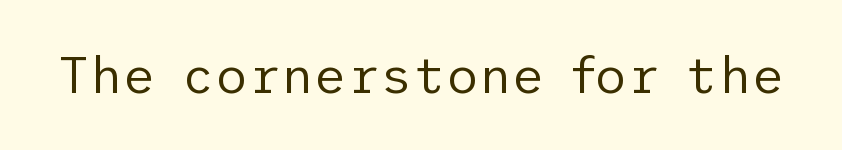
Q: Is the text bold? A: No.
Q: Is the text italic (slanted)? A: No, it is upright.
Q: Is the typeface a serif or a sans-serif typeface? A: Sans-serif.
Q: Is the text underlined? A: No.
Q: Is the spacing between letters normal or unusually wide? A: Normal.
Q: Width (condensed, normal, or wide)? A: Normal.
Q: Stroke contrast? A: Low.
Q: x-height? A: Medium.
